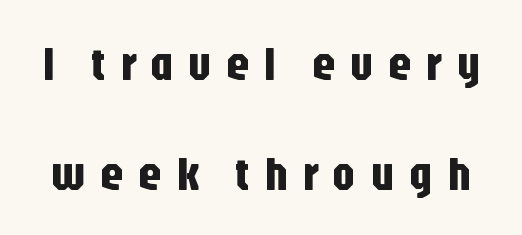
{"serif": "no", "italic": "no", "width": "condensed", "stroke_contrast": "low", "x_height": "large", "monospaced": "no", "underline": "no", "line_spacing": "loose", "line_spacing_ratio": 2.34, "letter_spacing": "wide", "letter_spacing_em": 0.3, "glyph_px": 47}
